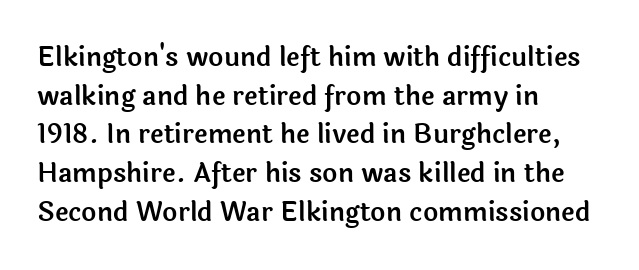
Q: Is the text italic (slanted)? A: No, it is upright.
Q: Is the text underlined? A: No.
Q: How is the paragraph aligned? A: Left-aligned.
Q: Is the spacing between letters normal or unusually wide? A: Normal.
Q: Is the spacing between lines tight, normal or loose? A: Normal.
